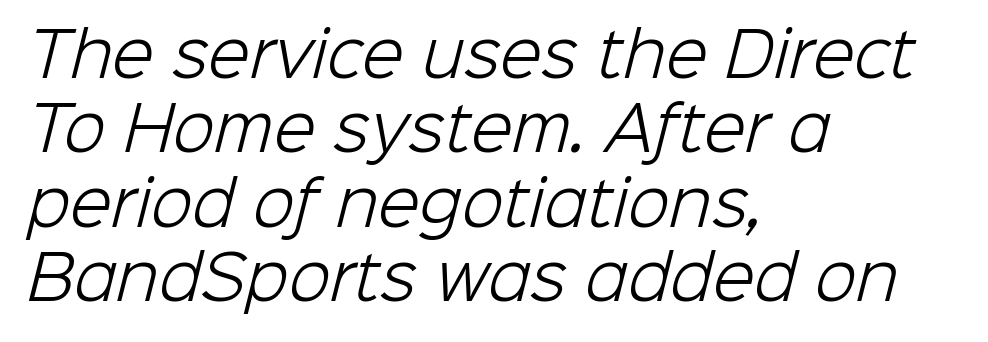
Rule under the text: the space is simply empty. This sample uses plain, unmodified letter spacing. Each letter's strokes conclude bluntly, with no projecting serifs. The font sits on the lighter half of the weight spectrum, regular included.
